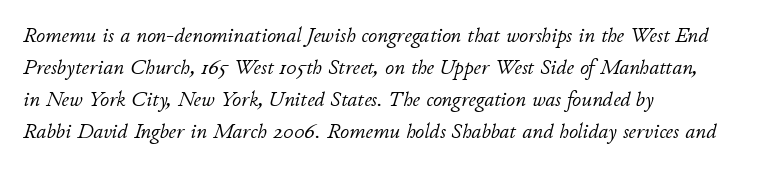
The image shows 22 px text type, italic (leaning right); set left-aligned, normal line spacing (1.46x), normal letter spacing, not underlined.
